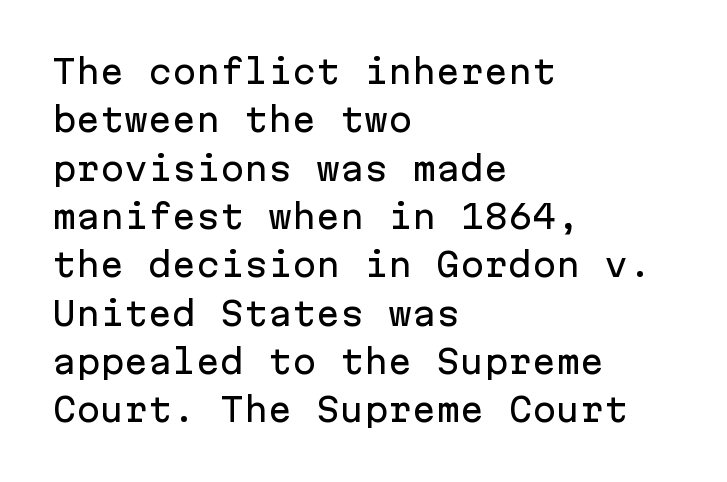
No extra tracking has been applied to these lines. The lines sit at an ordinary, default distance from one another. Classification — sans serif. The lettering stays uniformly vertical, giving the passage a roman look. Do the characters align in a grid? Yes, the font is monospaced.
